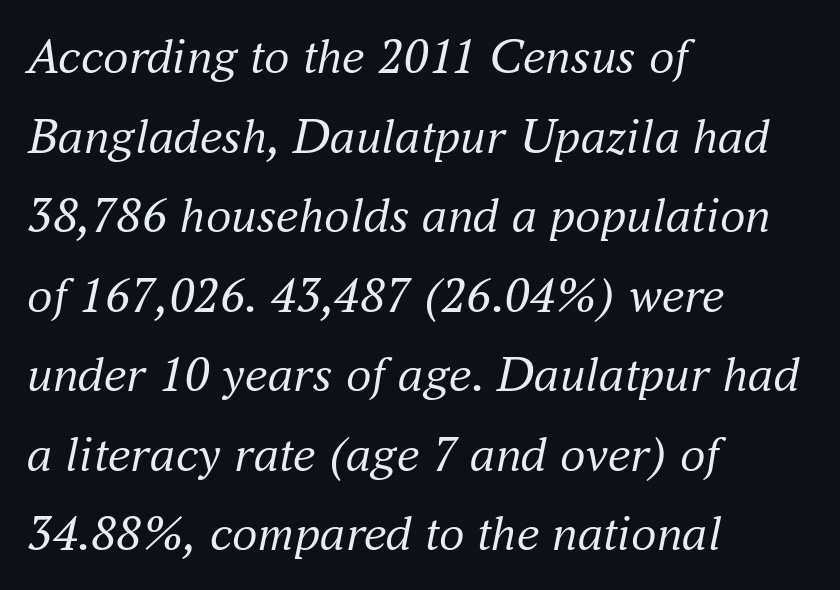
{"serif": "yes", "italic": "yes", "lean": "right", "slant_degrees": 16, "bold": "no", "weight": "regular", "width": "normal", "stroke_contrast": "medium", "x_height": "small", "monospaced": "no", "underline": "no", "align": "left", "line_spacing": "normal", "line_spacing_ratio": 1.56, "letter_spacing": "normal", "letter_spacing_em": 0.0, "glyph_px": 51}
